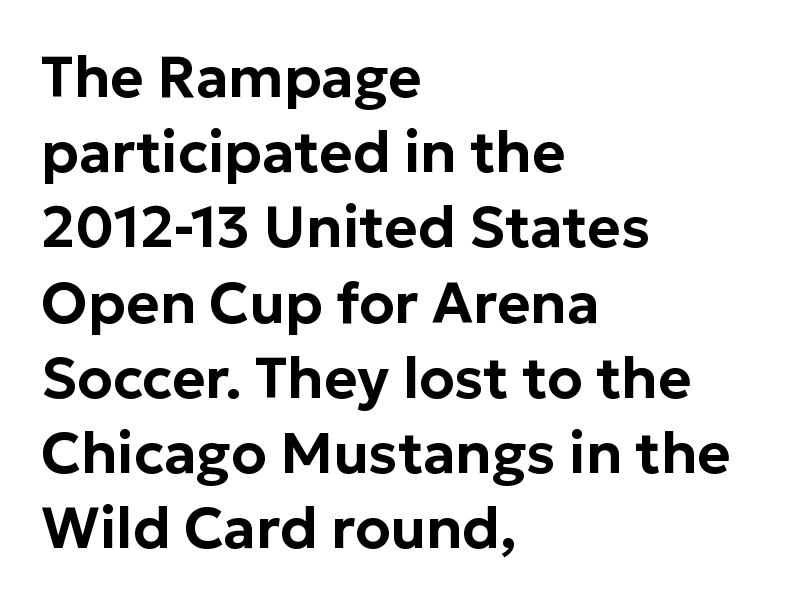
{"serif": "no", "italic": "no", "width": "normal", "stroke_contrast": "low", "x_height": "medium", "monospaced": "no", "underline": "no", "align": "left", "line_spacing": "normal", "line_spacing_ratio": 1.32, "letter_spacing": "normal", "letter_spacing_em": 0.0, "glyph_px": 57}
